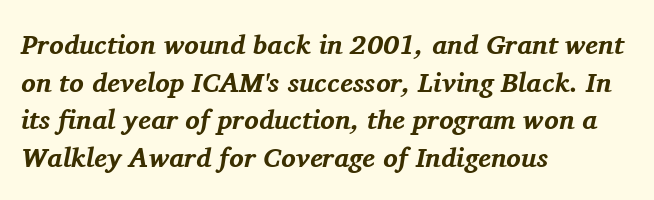
Q: Is the text bold? A: Yes.
Q: Is the text italic (slanted)? A: Yes, it leans right by about 11 degrees.
Q: Is the text underlined? A: No.
Q: How is the paragraph aligned? A: Left-aligned.
Q: Is the spacing between letters normal or unusually wide? A: Normal.
Q: Is the spacing between lines tight, normal or loose? A: Normal.
